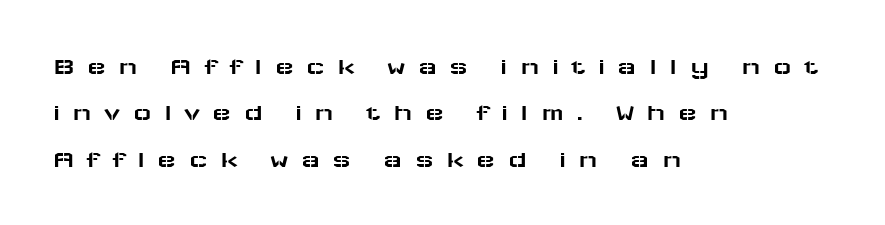
The lettering stays uniformly vertical, giving the passage a roman look. Letters rest on an invisible, unmarked baseline. The passage shown has open, widely tracked lettering throughout. The rendering anchors every line to the left-hand side.
